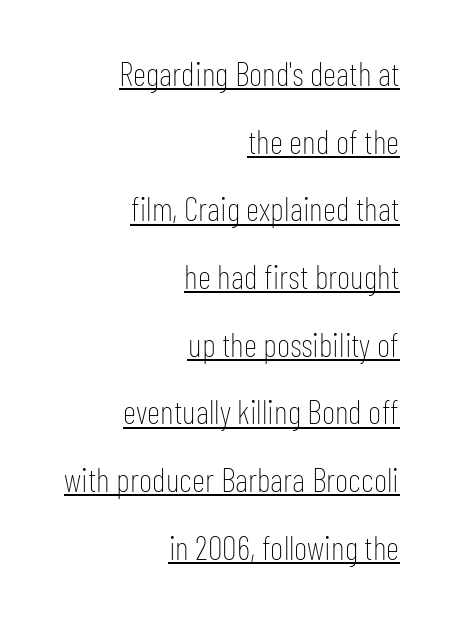
Think of a printed novel: that variable character pitch is what you see here. This sample uses plain, unmodified letter spacing. Vertical stems look standard width or narrower in stroke. Regarding leading, the lines here are spaced well apart. Reading down the block, your eye finds every line finishing at a fixed right position.
